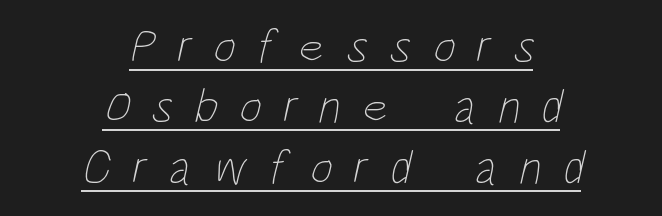
{"bold": "no", "weight": "thin", "width": "condensed", "stroke_contrast": "low", "x_height": "large", "monospaced": "no", "underline": "yes", "align": "center", "line_spacing": "normal", "line_spacing_ratio": 1.26, "letter_spacing": "wide", "letter_spacing_em": 0.45, "glyph_px": 48}
